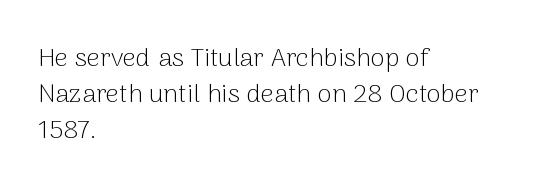
Q: Is the text bold? A: No.
Q: Is the text italic (slanted)? A: No, it is upright.
Q: Is the text underlined? A: No.
Q: How is the paragraph aligned? A: Left-aligned.
Q: Is the spacing between letters normal or unusually wide? A: Normal.
Q: Is the spacing between lines tight, normal or loose? A: Normal.
